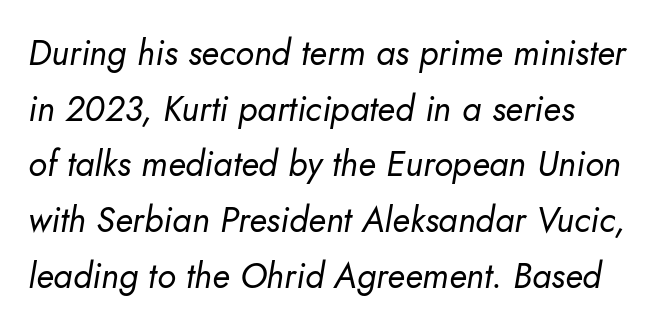
{"italic": "yes", "lean": "right", "slant_degrees": 10, "bold": "no", "weight": "regular", "width": "normal", "stroke_contrast": "low", "x_height": "small", "monospaced": "no", "underline": "no", "line_spacing": "normal", "line_spacing_ratio": 1.59, "letter_spacing": "normal", "letter_spacing_em": 0.0, "glyph_px": 35}
